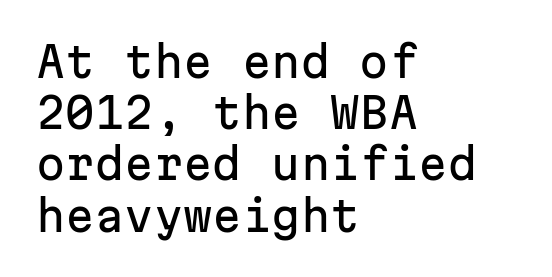
The image shows 42 px sans-serif type, upright, monospaced; set left-aligned, line spacing 1.22x, normal letter spacing, not underlined; low stroke contrast and a medium x-height.
